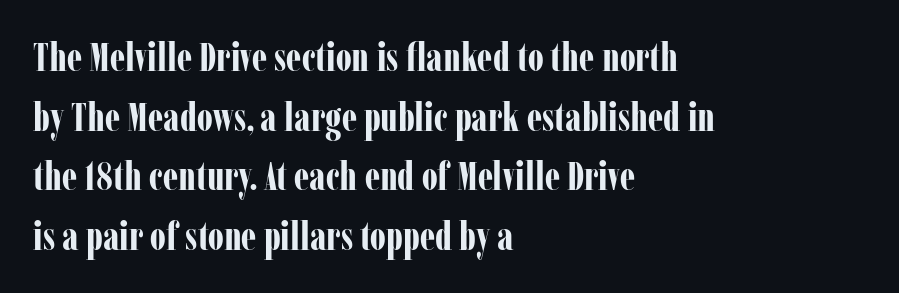
Anything drawn beneath the words? Only blank space. In terms of letterspacing, this is plain default setting. These lines are rendered in a variable-pitch font. The glyphs in this specimen are seriffed. A full-strength bold gives these letters their thick strokes.
